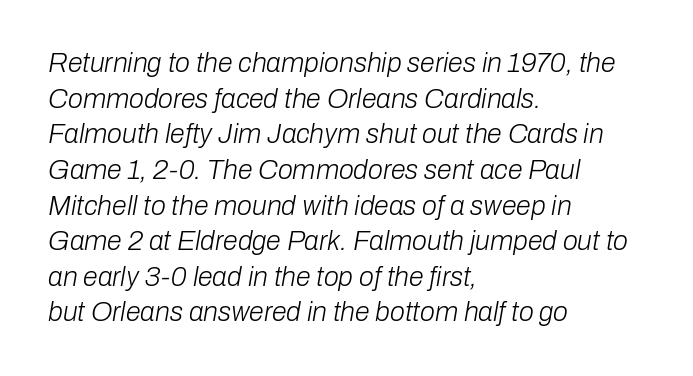
Q: Is the text bold? A: No.
Q: Is the text italic (slanted)? A: Yes, it leans right by about 10 degrees.
Q: Is the text underlined? A: No.
Q: How is the paragraph aligned? A: Left-aligned.
Q: Is the spacing between letters normal or unusually wide? A: Normal.
Q: Is the spacing between lines tight, normal or loose? A: Normal.
